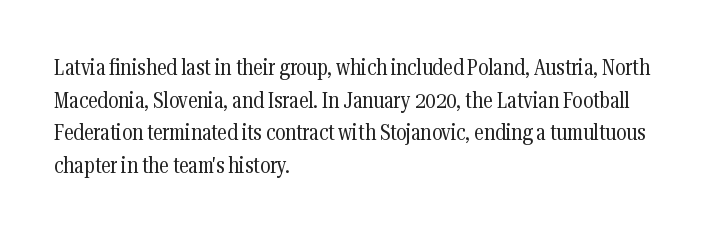
Q: Is the text bold? A: No.
Q: Is the text italic (slanted)? A: No, it is upright.
Q: Is the text underlined? A: No.
Q: How is the paragraph aligned? A: Left-aligned.
Q: Is the spacing between letters normal or unusually wide? A: Normal.
Q: Is the spacing between lines tight, normal or loose? A: Normal.
